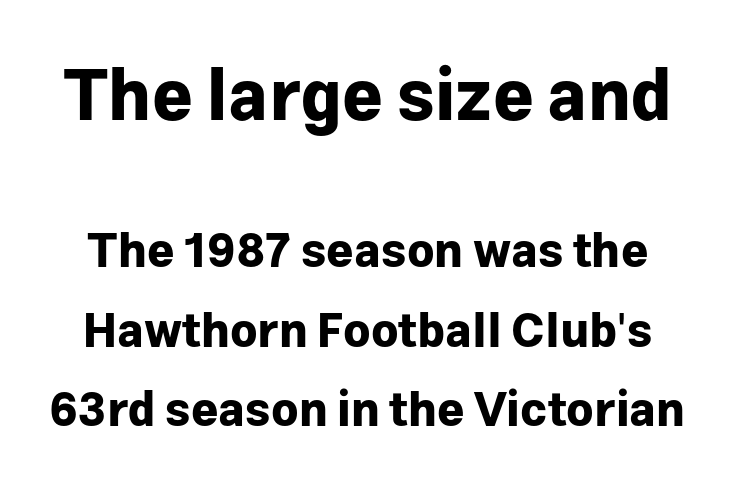
{"serif": "no", "italic": "no", "bold": "yes", "weight": "bold", "width": "normal", "stroke_contrast": "low", "x_height": "medium", "monospaced": "no", "underline": "no", "line_spacing": "normal", "line_spacing_ratio": 1.69, "letter_spacing": "normal", "letter_spacing_em": 0.0, "larger_block": "first", "size_ratio": 1.49, "glyph_px": 70}
